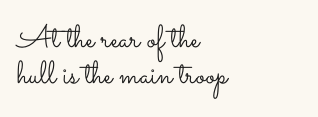
Q: Is the text bold? A: No.
Q: Is the text italic (slanted)? A: Yes.
Q: Is the text underlined? A: No.
Q: How is the paragraph aligned? A: Left-aligned.
Q: Is the spacing between letters normal or unusually wide? A: Normal.
Q: Is the spacing between lines tight, normal or loose? A: Tight.
Q: Width (condensed, normal, or wide)? A: Wide.
Q: Stroke contrast? A: Low.
Q: x-height? A: Small.
Q: Monospaced? A: No.
